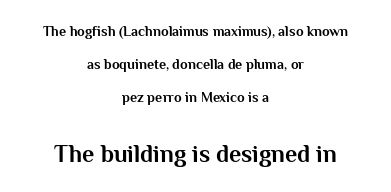
Q: Is the text bold? A: Yes.
Q: Is the text italic (slanted)? A: No, it is upright.
Q: Is the text underlined? A: No.
Q: How is the paragraph aligned? A: Centered.
Q: Is the spacing between letters normal or unusually wide? A: Normal.
Q: Is the spacing between lines tight, normal or loose? A: Loose.
Q: Which block of text is set in a larger size, the first (top) or the second (bottom)? A: The second (bottom) one.
